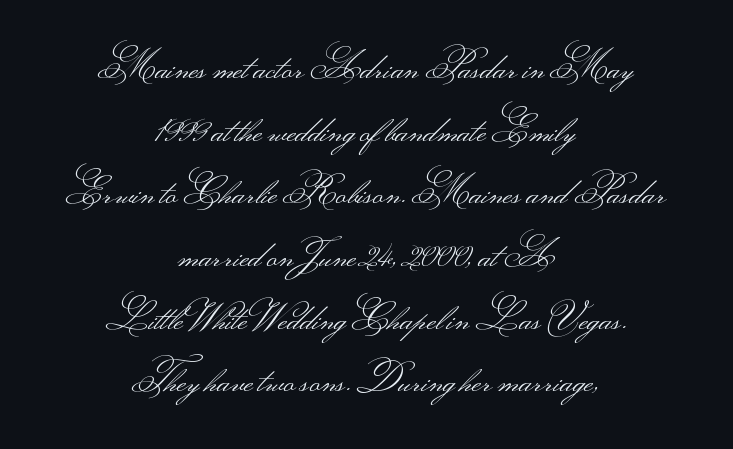
The image shows 36 px light, wide sans-serif type; set centered, line spacing 1.74x, normal letter spacing, not underlined; medium stroke contrast.
